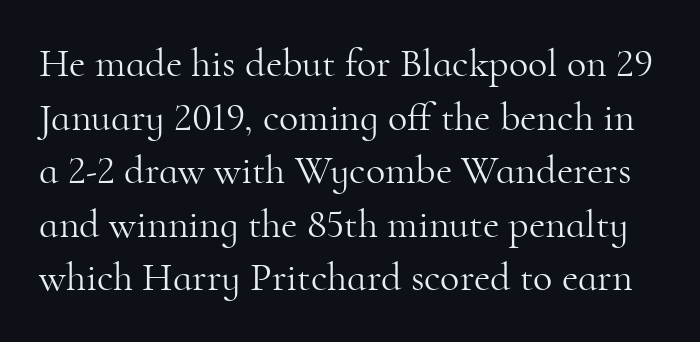
The image shows 40 px light serif type, upright; set normal line spacing (1.34x), normal letter spacing, not underlined; high stroke contrast and a small x-height.
